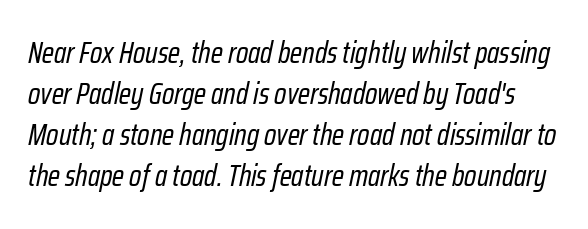
Q: Is the text bold? A: No.
Q: Is the text italic (slanted)? A: Yes, it leans right by about 12 degrees.
Q: Is the text underlined? A: No.
Q: Is the spacing between letters normal or unusually wide? A: Normal.
Q: Is the spacing between lines tight, normal or loose? A: Normal.
Q: Width (condensed, normal, or wide)? A: Condensed.
Q: Stroke contrast? A: Low.
Q: x-height? A: Medium.
Q: Monospaced? A: No.
